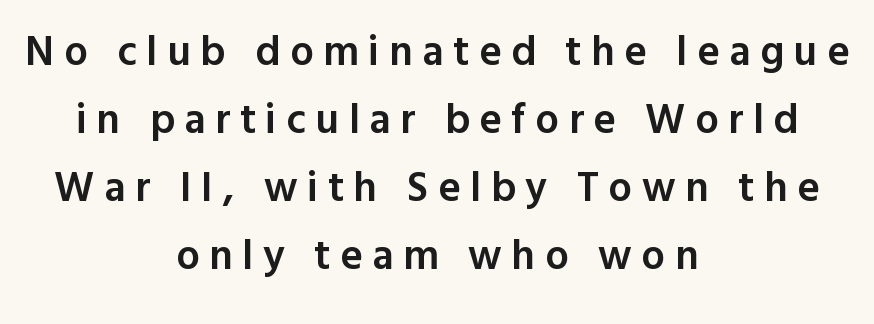
Q: Is the text bold? A: Semi-bold.
Q: Is the text italic (slanted)? A: No, it is upright.
Q: Is the typeface a serif or a sans-serif typeface? A: Sans-serif.
Q: Is the text underlined? A: No.
Q: How is the paragraph aligned? A: Centered.
Q: Is the spacing between letters normal or unusually wide? A: Unusually wide.
Q: Is the spacing between lines tight, normal or loose? A: Normal.
Q: Width (condensed, normal, or wide)? A: Normal.
Q: x-height? A: Medium.
Q: Monospaced? A: No.
